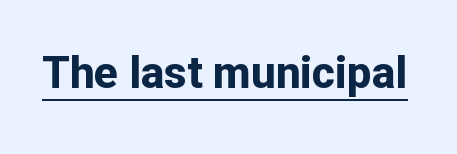
The image shows 44 px bold sans-serif type, upright; set normal letter spacing, underlined; low stroke contrast and a medium x-height.
